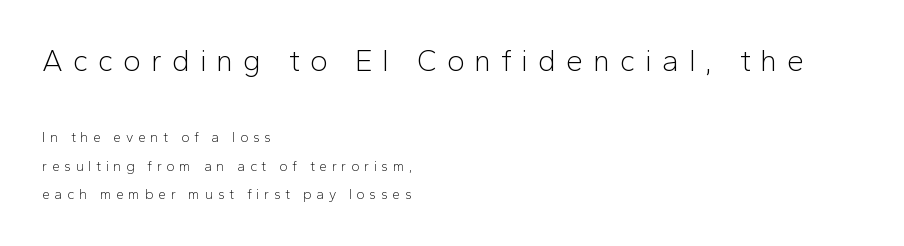
{"serif": "no", "italic": "no", "bold": "no", "weight": "light", "width": "normal", "stroke_contrast": "low", "x_height": "medium", "monospaced": "no", "underline": "no", "align": "left", "line_spacing": "loose", "line_spacing_ratio": 2.06, "letter_spacing": "wide", "letter_spacing_em": 0.33, "larger_block": "first", "size_ratio": 2.14, "glyph_px": 30}
